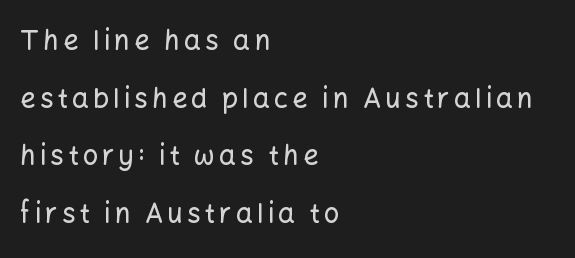
The image shows 27 px text type, upright; set left-aligned, loose line spacing (2.13x), not underlined.
